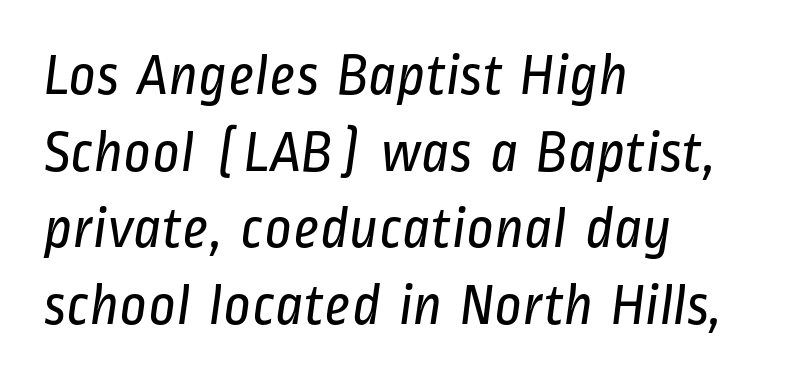
The weight would be labelled regular, book, light, or lighter still. Summary of vertical rhythm: regular, with standard interline spacing. Has an underline been added? It has not. The rendering anchors every line to the left-hand side.
